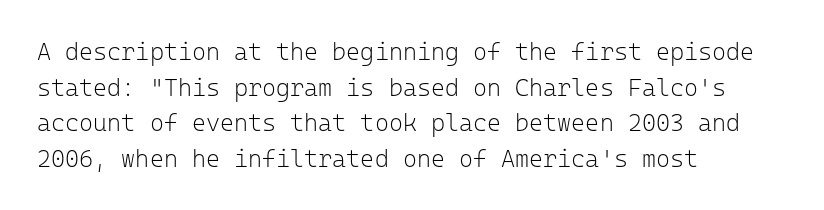
{"italic": "no", "bold": "no", "underline": "no", "align": "left", "line_spacing": "normal", "line_spacing_ratio": 1.48, "letter_spacing": "normal", "letter_spacing_em": 0.0, "glyph_px": 24}
